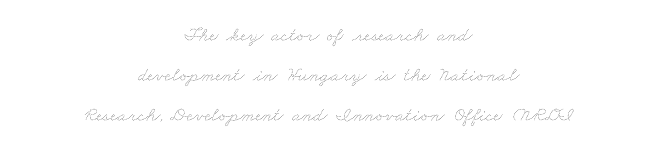
The image shows 20 px text type; set centered, loose line spacing (2.01x), normal letter spacing, not underlined.
